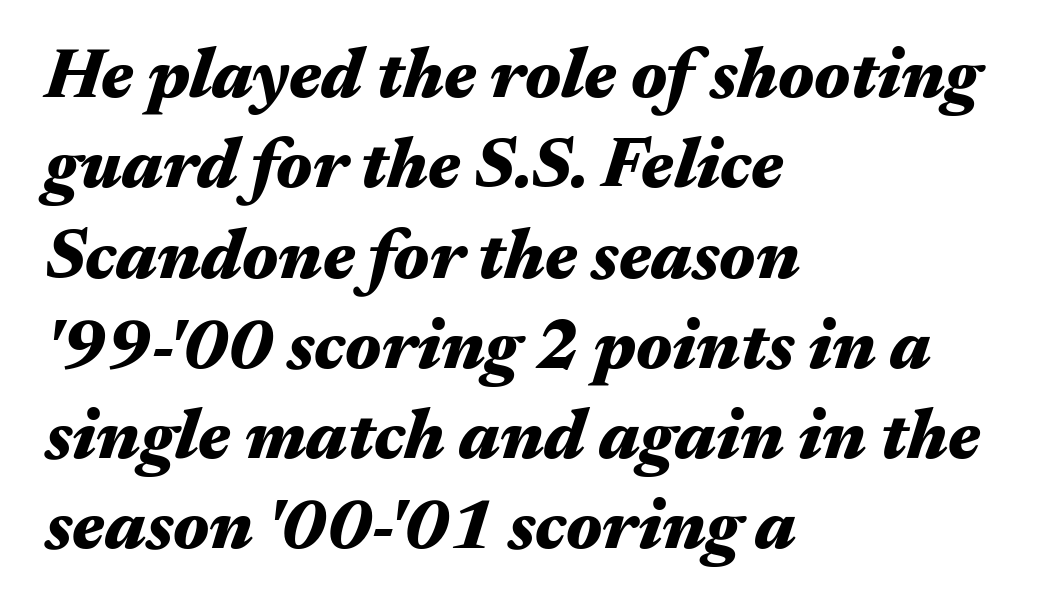
The image shows 70 px heavy, wide type, italic (leaning right); set left-aligned, normal line spacing (1.29x), normal letter spacing, not underlined; medium stroke contrast and a medium x-height.
